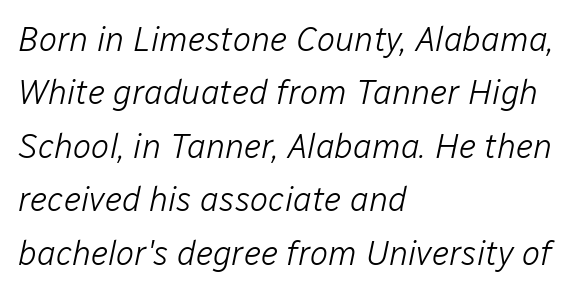
The image shows 34 px light type, italic (leaning right); set left-aligned, normal line spacing (1.57x), normal letter spacing, not underlined; low stroke contrast and a medium x-height.
